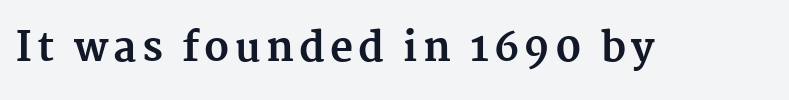
The typeface chosen for these lines features serifs. The gap between lines stays unmarked. Notice how the stems are strictly vertical — no italics here. Weight: bold.
